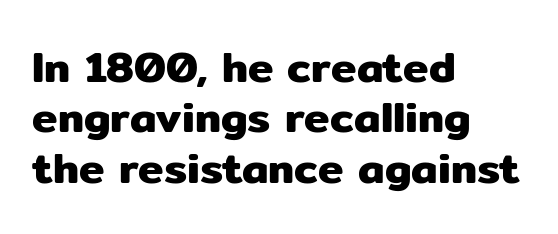
The image shows 43 px sans-serif type, upright; set left-aligned, line spacing 1.17x, normal letter spacing, not underlined; low stroke contrast and a medium x-height.
